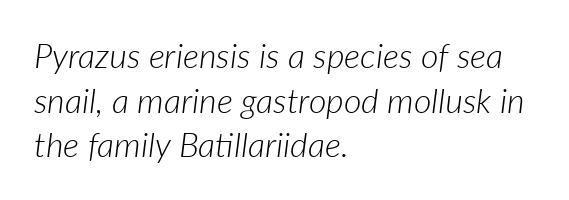
Q: Is the text bold? A: No.
Q: Is the text italic (slanted)? A: Yes, it leans right by about 7 degrees.
Q: Is the text underlined? A: No.
Q: How is the paragraph aligned? A: Left-aligned.
Q: Is the spacing between letters normal or unusually wide? A: Normal.
Q: Is the spacing between lines tight, normal or loose? A: Normal.
Q: Width (condensed, normal, or wide)? A: Normal.
Q: Stroke contrast? A: Low.
Q: x-height? A: Medium.
Q: Monospaced? A: No.
